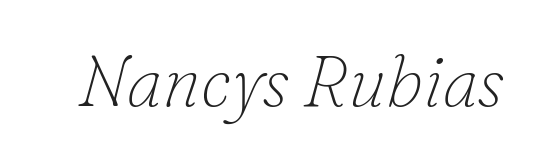
The image shows 71 px thin serif type, italic (leaning right); set normal letter spacing, not underlined; low stroke contrast and a small x-height.
